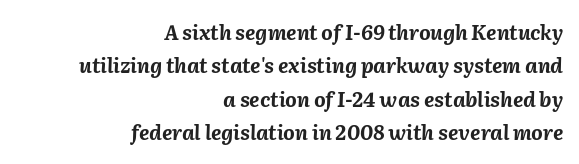
Q: Is the text bold? A: Yes.
Q: Is the text italic (slanted)? A: Yes, it leans right by about 2 degrees.
Q: Is the text underlined? A: No.
Q: How is the paragraph aligned? A: Right-aligned.
Q: Is the spacing between letters normal or unusually wide? A: Normal.
Q: Is the spacing between lines tight, normal or loose? A: Normal.
